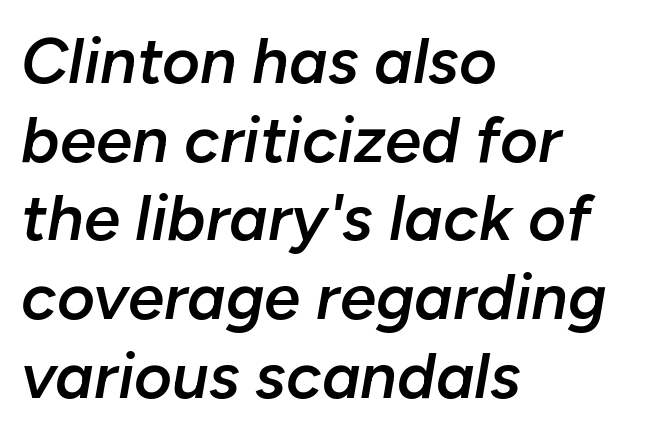
Spacing verdict: proportional, widths tailored to each character. This sample uses an oblique cut, with every glyph tilted off the vertical. Firm but not heavy-handed strokes: this text is semibold. The lines are quadded left. Plain, unruled lines of type. The type is set solid horizontally, with unmodified tracking.
